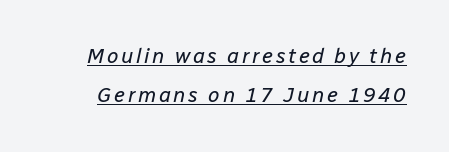
Caption: face not bold, strokes unweighted. Does a line run under the words? Yes, clearly. These lines were composed using italics.
